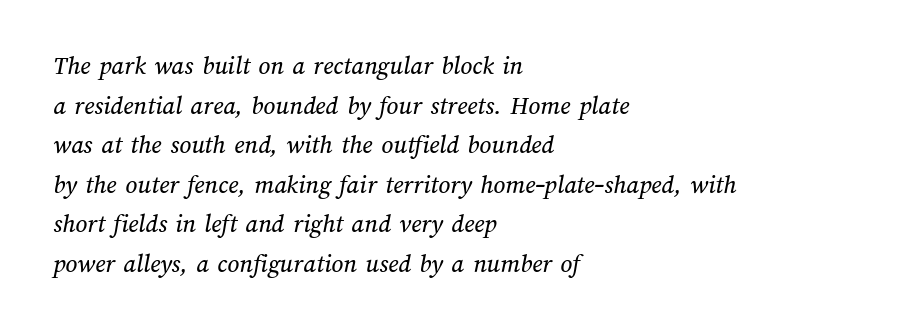
{"underline": "no", "align": "left", "line_spacing": "normal", "line_spacing_ratio": 1.52, "letter_spacing": "normal", "letter_spacing_em": 0.0, "glyph_px": 26}
